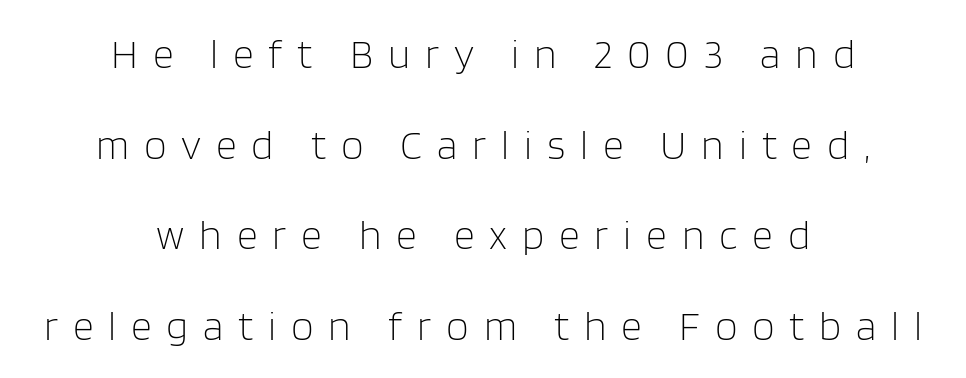
The image shows 41 px light sans-serif type, upright; set centered, loose line spacing (2.21x), unusually wide letter spacing (+0.36 em), not underlined; low stroke contrast and a large x-height.
